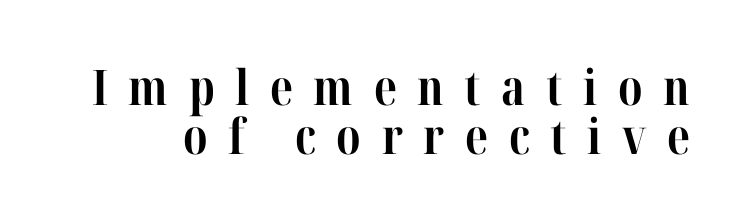
Q: Is the text bold? A: Yes.
Q: Is the text italic (slanted)? A: No, it is upright.
Q: Is the typeface a serif or a sans-serif typeface? A: Serif.
Q: Is the text underlined? A: No.
Q: Is the spacing between letters normal or unusually wide? A: Unusually wide.
Q: Is the spacing between lines tight, normal or loose? A: Tight.
Q: Width (condensed, normal, or wide)? A: Condensed.
Q: Stroke contrast? A: High.
Q: x-height? A: Medium.
Q: Monospaced? A: No.
